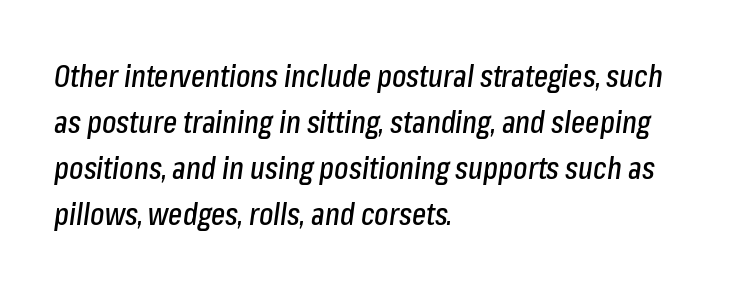
A typesetter would mark this as italic. The compositor pushed each line to the left boundary. Anything drawn beneath the words? Only blank space. Is there much room between lines? A standard amount, neither cramped nor airy. The passage shown is typed in a proportional face where columns would drift. The gaps between neighbouring characters are ordinary and unremarkable.
